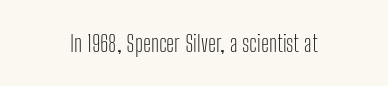
The type is set solid horizontally, with unmodified tracking. Words float on clear page, feet unadorned. A quiet, ordinary-to-light weight characterises the typeface. The type sits square on the baseline with zero lean.
